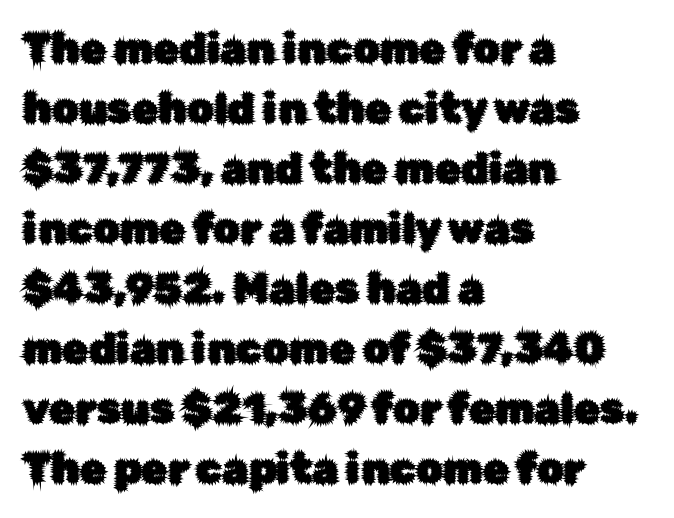
Q: Is the text italic (slanted)? A: No, it is upright.
Q: Is the typeface a serif or a sans-serif typeface? A: Sans-serif.
Q: Is the text underlined? A: No.
Q: How is the paragraph aligned? A: Left-aligned.
Q: Is the spacing between letters normal or unusually wide? A: Normal.
Q: Is the spacing between lines tight, normal or loose? A: Normal.
Q: Width (condensed, normal, or wide)? A: Normal.
Q: Stroke contrast? A: Low.
Q: x-height? A: Medium.
Q: Monospaced? A: No.
